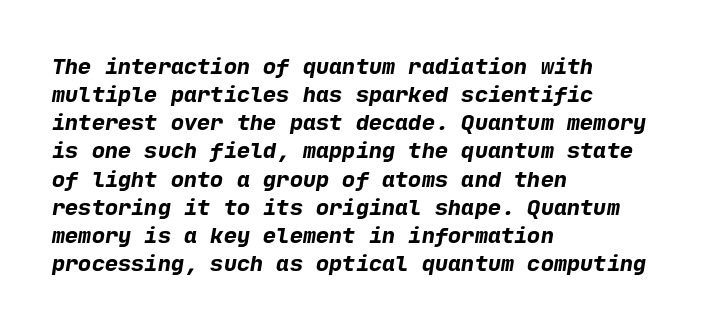
Q: Is the text bold? A: Yes.
Q: Is the text underlined? A: No.
Q: How is the paragraph aligned? A: Left-aligned.
Q: Is the spacing between letters normal or unusually wide? A: Normal.
Q: Is the spacing between lines tight, normal or loose? A: Normal.
